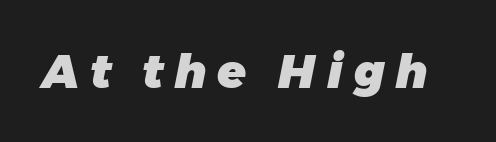
{"italic": "yes", "lean": "right", "slant_degrees": 11, "bold": "yes", "weight": "heavy", "width": "normal", "stroke_contrast": "low", "x_height": "medium", "monospaced": "no", "underline": "no", "letter_spacing": "wide", "letter_spacing_em": 0.22, "glyph_px": 47}
